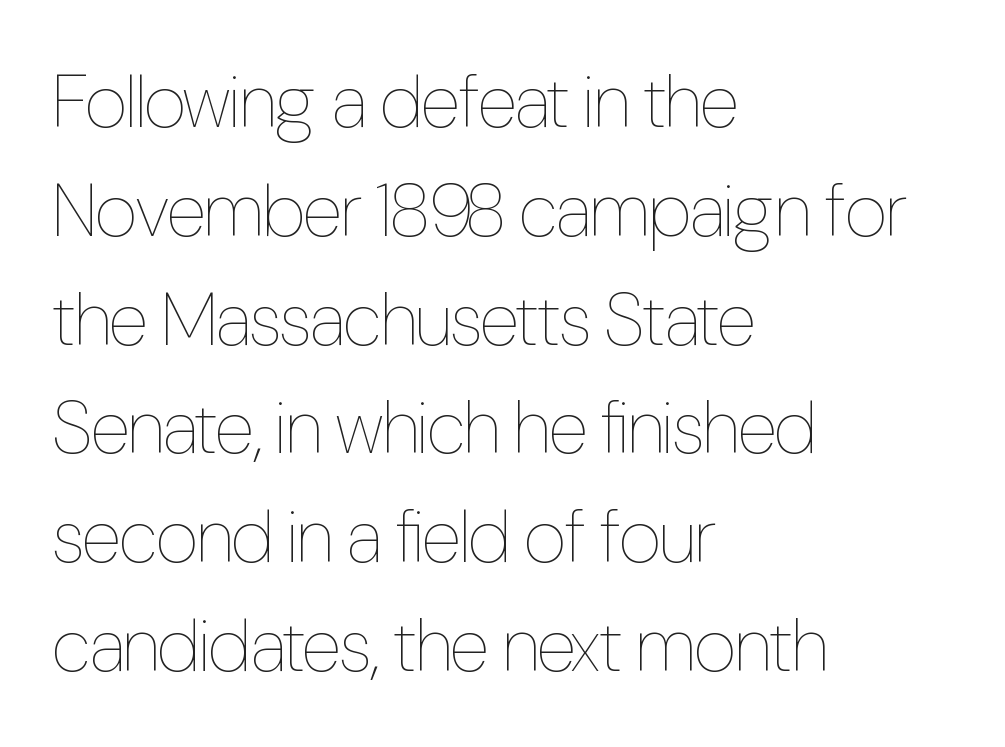
{"italic": "no", "bold": "no", "weight": "thin", "width": "condensed", "stroke_contrast": "low", "x_height": "medium", "monospaced": "no", "underline": "no", "align": "left", "line_spacing": "normal", "line_spacing_ratio": 1.47, "letter_spacing": "normal", "letter_spacing_em": 0.0, "glyph_px": 74}
